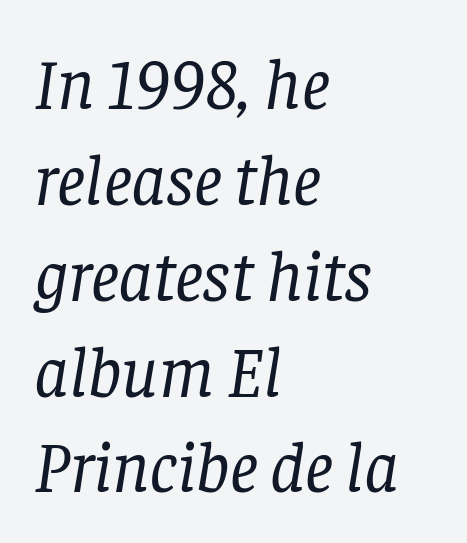
The image shows 71 px regular-weight serif type, italic (leaning right); set left-aligned, normal line spacing (1.35x), normal letter spacing, not underlined; low stroke contrast and a large x-height.
